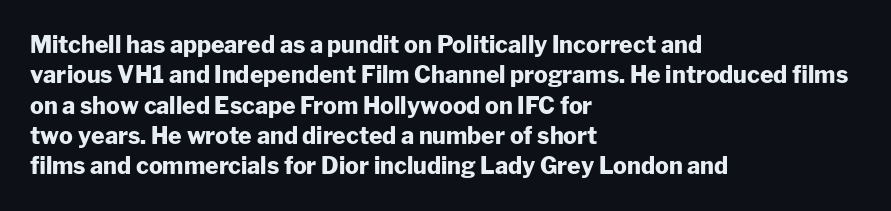
Q: Is the text bold? A: Yes.
Q: Is the text italic (slanted)? A: No, it is upright.
Q: Is the text underlined? A: No.
Q: How is the paragraph aligned? A: Left-aligned.
Q: Is the spacing between letters normal or unusually wide? A: Normal.
Q: Is the spacing between lines tight, normal or loose? A: Normal.
